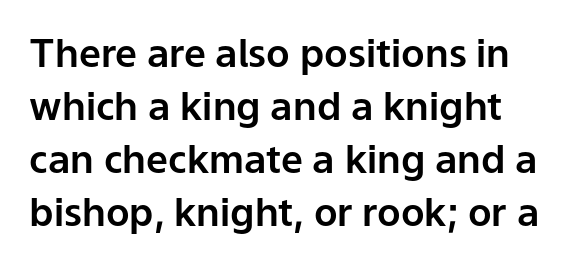
{"serif": "no", "italic": "no", "width": "normal", "stroke_contrast": "low", "x_height": "medium", "monospaced": "no", "underline": "no", "align": "left", "line_spacing": "normal", "line_spacing_ratio": 1.36, "letter_spacing": "normal", "letter_spacing_em": 0.0, "glyph_px": 39}
